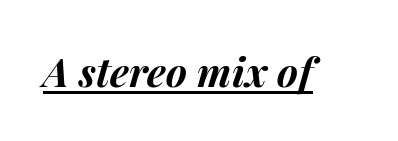
{"italic": "yes", "lean": "right", "slant_degrees": 15, "bold": "yes", "weight": "bold", "width": "normal", "stroke_contrast": "medium", "x_height": "medium", "monospaced": "no", "underline": "yes", "letter_spacing": "normal", "letter_spacing_em": 0.0, "glyph_px": 40}
